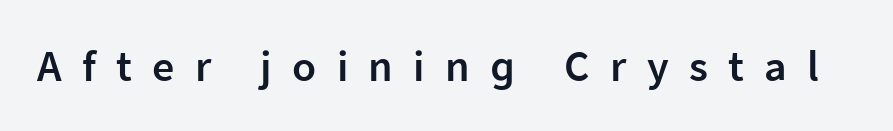
{"serif": "no", "italic": "no", "bold": "semi", "weight": "semibold", "width": "normal", "stroke_contrast": "low", "x_height": "medium", "monospaced": "no", "underline": "no", "letter_spacing": "wide", "letter_spacing_em": 0.46, "glyph_px": 44}
